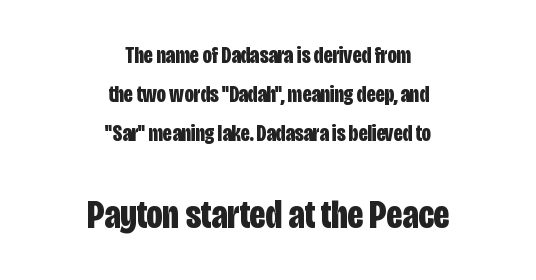
The image shows 40 px bold, condensed sans-serif type, upright; set centered, normal line spacing (1.69x), normal letter spacing, not underlined; the second (bottom) block is 1.74x larger; low stroke contrast and a large x-height.
